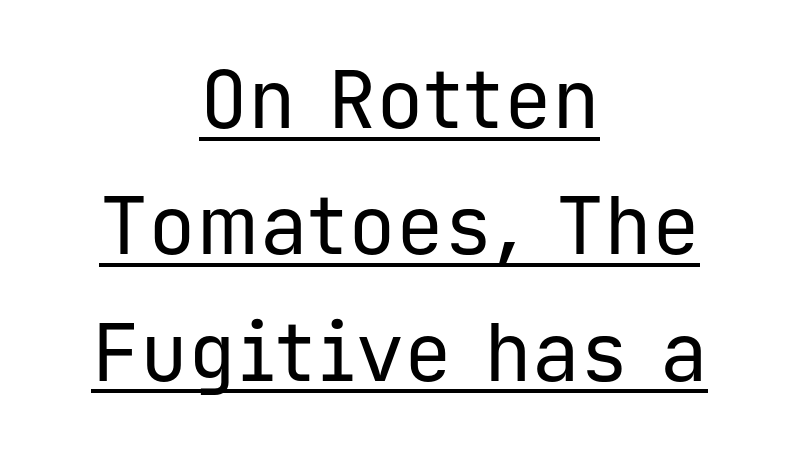
The image shows 80 px regular-weight sans-serif type, upright, monospaced; set centered, normal line spacing (1.58x), normal letter spacing, underlined; low stroke contrast and a medium x-height.
